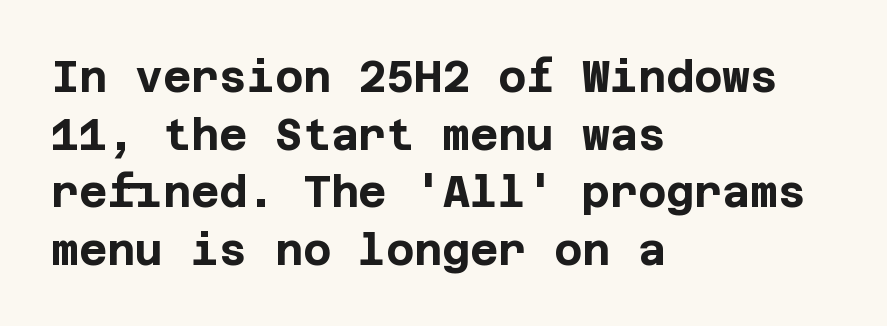
The image shows 43 px bold sans-serif type, upright; set left-aligned, normal line spacing (1.34x), normal letter spacing, not underlined; low stroke contrast and a large x-height.
